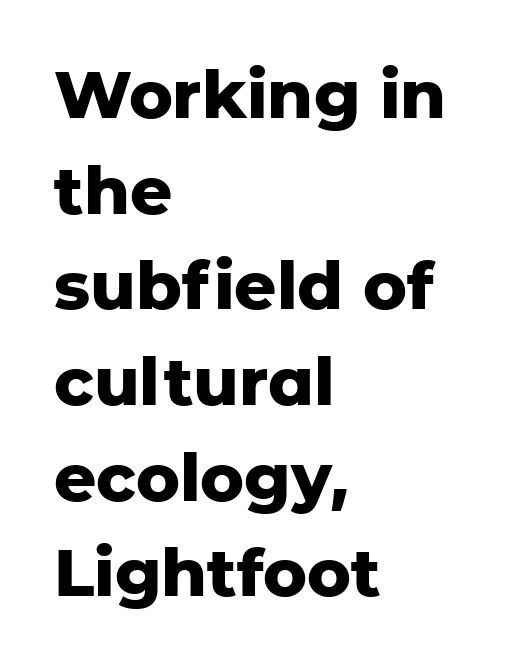
Q: Is the text bold? A: Yes.
Q: Is the text italic (slanted)? A: No, it is upright.
Q: Is the typeface a serif or a sans-serif typeface? A: Sans-serif.
Q: Is the text underlined? A: No.
Q: How is the paragraph aligned? A: Left-aligned.
Q: Is the spacing between letters normal or unusually wide? A: Normal.
Q: Is the spacing between lines tight, normal or loose? A: Normal.
Q: Width (condensed, normal, or wide)? A: Normal.
Q: Stroke contrast? A: Low.
Q: x-height? A: Medium.
Q: Monospaced? A: No.
